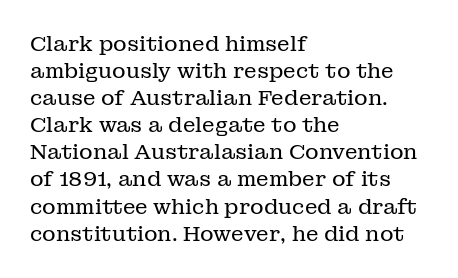
{"italic": "no", "bold": "no", "underline": "no", "align": "left", "line_spacing": "normal", "line_spacing_ratio": 1.29, "letter_spacing": "normal", "letter_spacing_em": 0.0, "glyph_px": 21}
